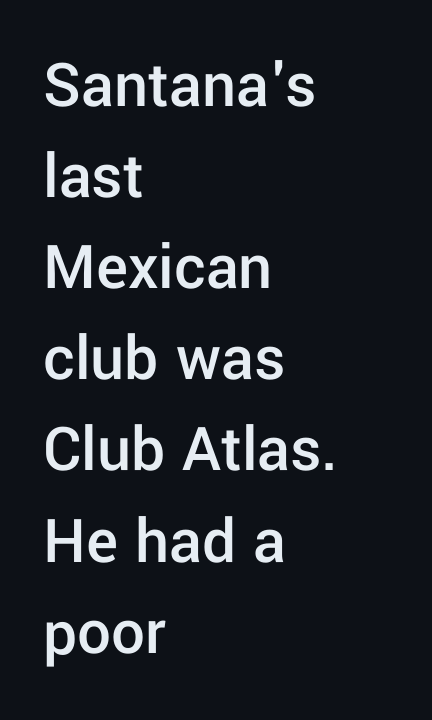
{"serif": "no", "italic": "no", "bold": "semi", "weight": "semibold", "width": "normal", "stroke_contrast": "low", "x_height": "medium", "monospaced": "no", "underline": "no", "align": "left", "line_spacing": "normal", "line_spacing_ratio": 1.36, "letter_spacing": "normal", "letter_spacing_em": 0.0, "glyph_px": 67}
